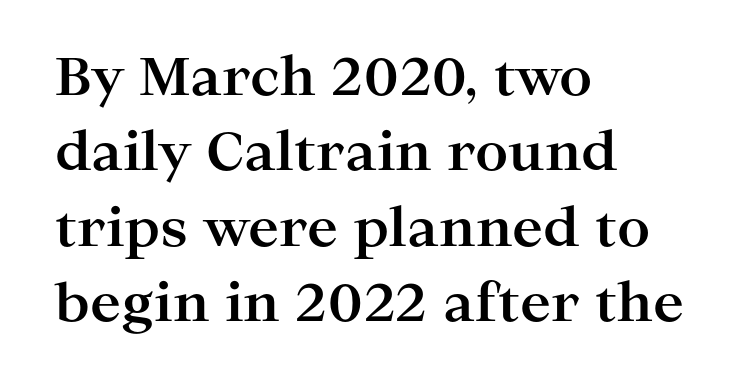
Q: Is the text bold? A: Yes.
Q: Is the text italic (slanted)? A: No, it is upright.
Q: Is the typeface a serif or a sans-serif typeface? A: Serif.
Q: Is the text underlined? A: No.
Q: How is the paragraph aligned? A: Left-aligned.
Q: Is the spacing between letters normal or unusually wide? A: Normal.
Q: Is the spacing between lines tight, normal or loose? A: Normal.
Q: Width (condensed, normal, or wide)? A: Wide.
Q: Stroke contrast? A: High.
Q: x-height? A: Medium.
Q: Monospaced? A: No.
